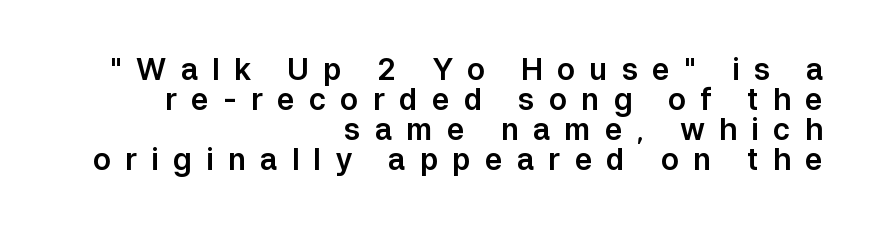
{"serif": "no", "italic": "no", "width": "normal", "stroke_contrast": "low", "x_height": "medium", "monospaced": "no", "underline": "no", "align": "right", "line_spacing": "tight", "line_spacing_ratio": 1.0, "letter_spacing": "wide", "letter_spacing_em": 0.47, "glyph_px": 30}
